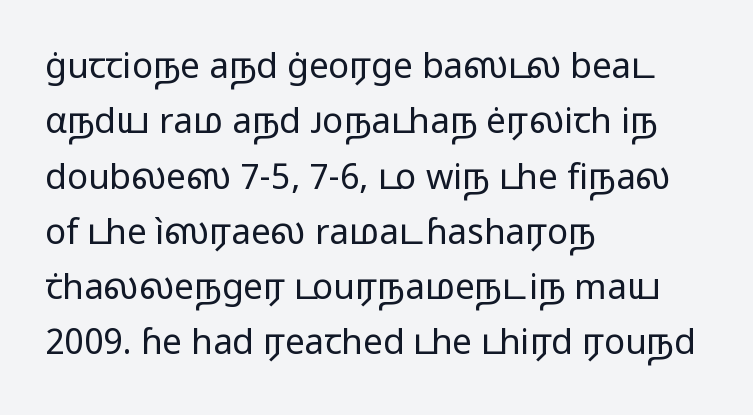
These glyphs show unthickened strokes, regular width or finer. In terms of letterform style, serifs are entirely absent. The glyphs are unaccompanied by any horizontal stroke below them. The face used here is rendered with its standard letterfit.
